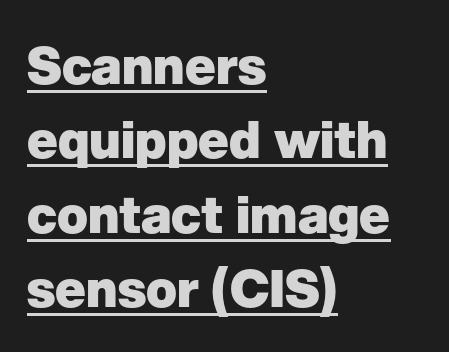
Compared with undecorated copy, this sample adds a rule below the words. The passage shown is typed in a proportional face where columns would drift. Chunky letters — that's bold for sure. Typographically, this falls in the sans-serif category. Designer's note — italics off, roman on. This sample uses plain, unmodified letter spacing.
